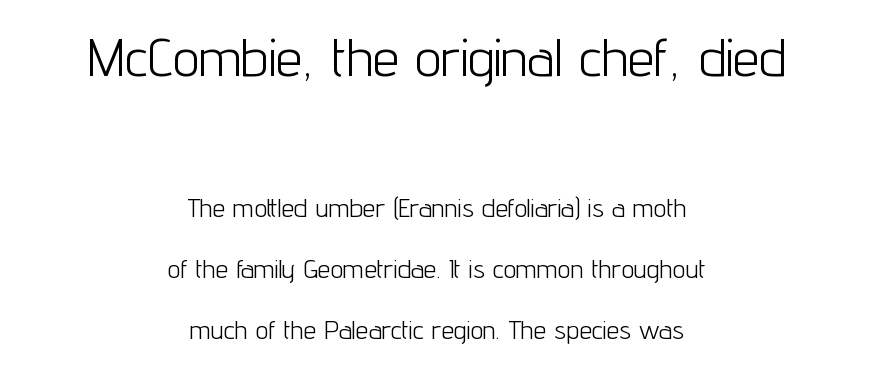
The image shows 53 px light, condensed sans-serif type, upright; set centered, loose line spacing (2.34x), normal letter spacing, not underlined; the first (top) block is 2.04x larger; low stroke contrast and a medium x-height.
